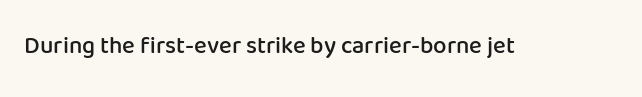
Quick note: underline off. Rendered with straight, roman letterforms. Each word holds together tightly as a unit, with standard inter-letter gaps. Slightly chunky letters — semibold, I'd say, not full bold.
